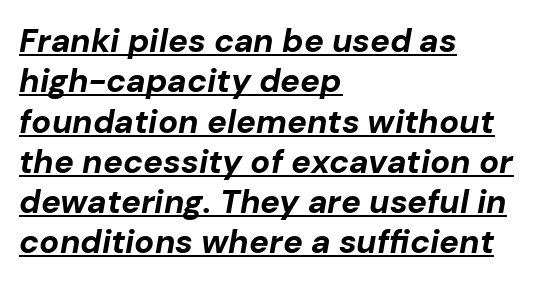
The image shows 33 px bold type, italic (leaning right); set left-aligned, line spacing 1.22x, normal letter spacing, underlined; low stroke contrast and a medium x-height.
